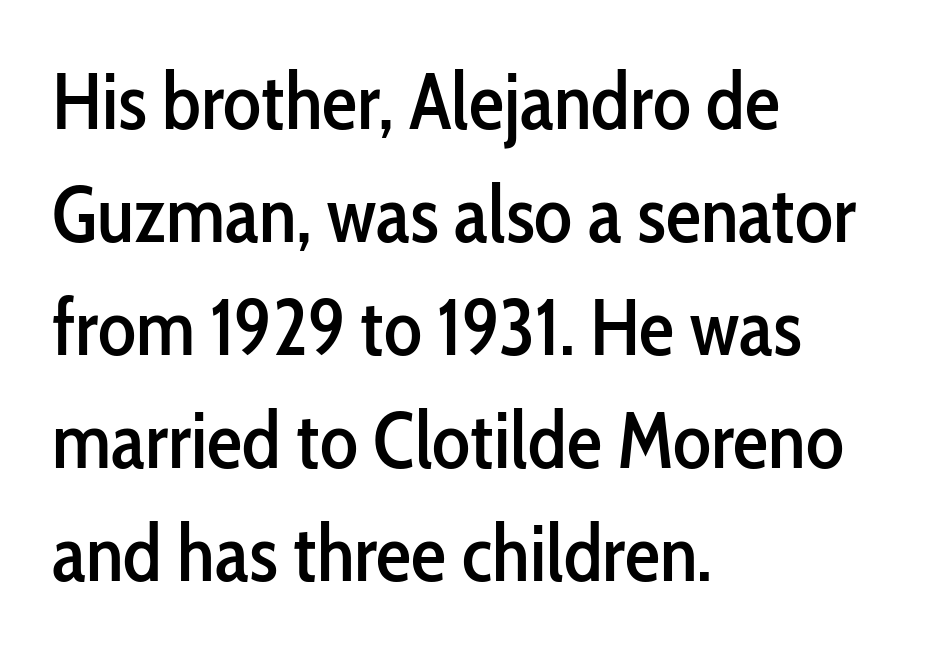
The ragged edge is on the right, which tells us the setting is flush left. Lines of text with bare space underneath. How are the letters spaced? Ordinarily, with no added tracking. The face used here is proportionally spaced, like ordinary book or web type. Upright lettering throughout.
